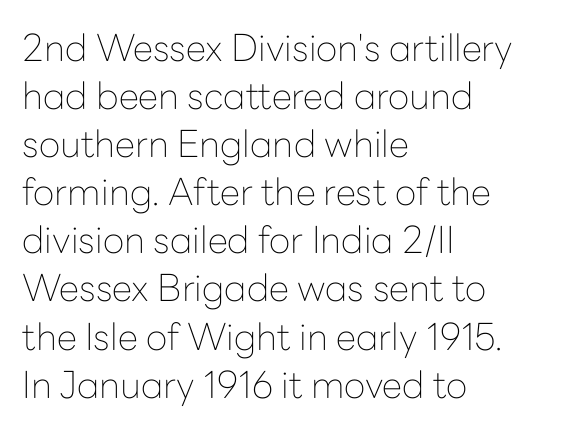
Q: Is the text bold? A: No.
Q: Is the text italic (slanted)? A: No, it is upright.
Q: Is the typeface a serif or a sans-serif typeface? A: Sans-serif.
Q: Is the text underlined? A: No.
Q: How is the paragraph aligned? A: Left-aligned.
Q: Is the spacing between letters normal or unusually wide? A: Normal.
Q: Is the spacing between lines tight, normal or loose? A: Normal.
Q: Width (condensed, normal, or wide)? A: Normal.
Q: Stroke contrast? A: Low.
Q: x-height? A: Medium.
Q: Monospaced? A: No.
